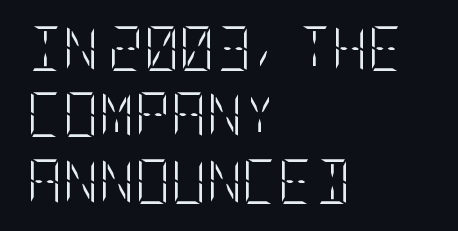
The image shows 44 px light, condensed type, upright; set left-aligned, normal line spacing (1.51x), normal letter spacing, not underlined; low stroke contrast and a large x-height.
